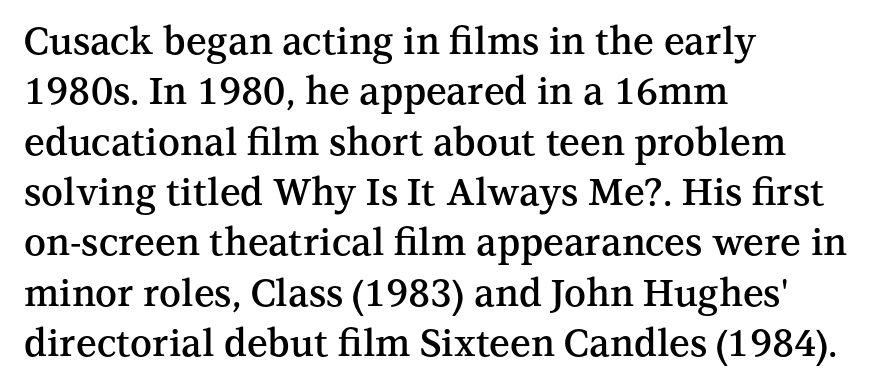
{"serif": "yes", "italic": "no", "bold": "semi", "weight": "semibold", "width": "normal", "stroke_contrast": "medium", "x_height": "medium", "monospaced": "no", "underline": "no", "align": "left", "line_spacing": "normal", "line_spacing_ratio": 1.36, "letter_spacing": "normal", "letter_spacing_em": 0.0, "glyph_px": 37}
